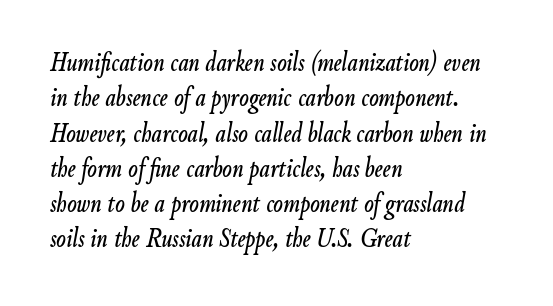
The image shows 28 px condensed type, italic (leaning right); set left-aligned, normal line spacing (1.26x), normal letter spacing, not underlined; low stroke contrast and a small x-height.
